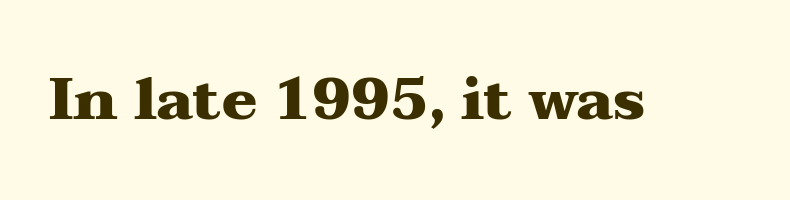
The image shows 59 px heavy, wide serif type, upright; set normal letter spacing, not underlined; medium stroke contrast and a medium x-height.
